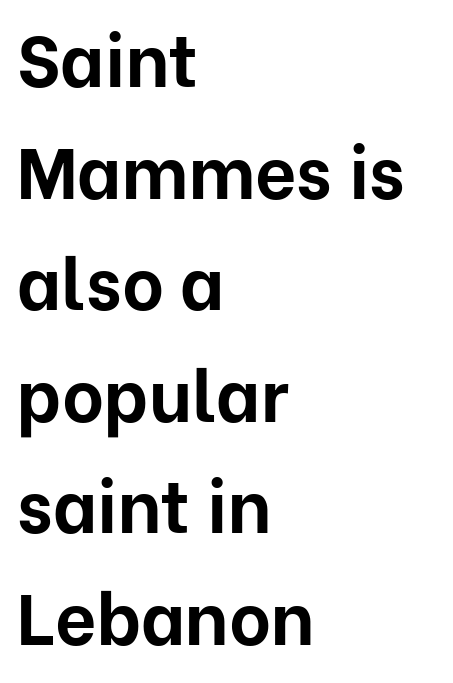
{"serif": "no", "italic": "no", "bold": "yes", "weight": "bold", "width": "normal", "stroke_contrast": "low", "x_height": "medium", "monospaced": "no", "underline": "no", "align": "left", "line_spacing": "normal", "line_spacing_ratio": 1.55, "letter_spacing": "normal", "letter_spacing_em": 0.0, "glyph_px": 72}
